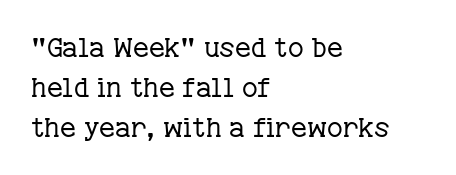
The image shows 27 px text type, upright; set left-aligned, normal line spacing (1.49x), normal letter spacing, not underlined.
